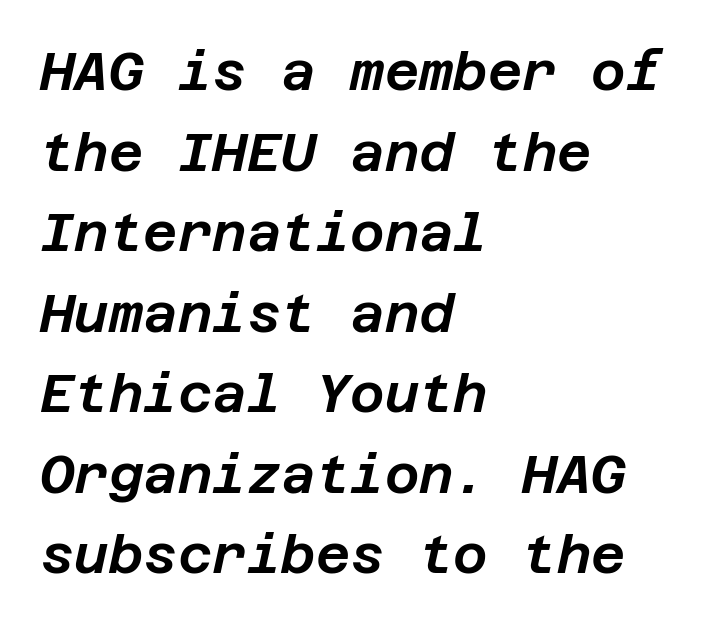
Slanted lettering throughout. This sample keeps an unexceptional amount of space between lines. The gaps between neighbouring characters are ordinary and unremarkable. A classic flush-left, rag-right setting is used for this passage. The zone under the glyphs is completely vacant.
